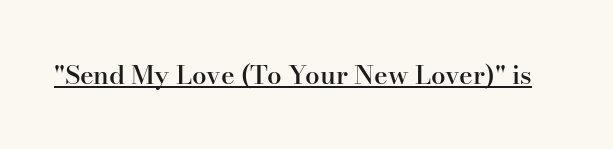
The image shows 26 px text type, upright; set normal letter spacing, underlined.
